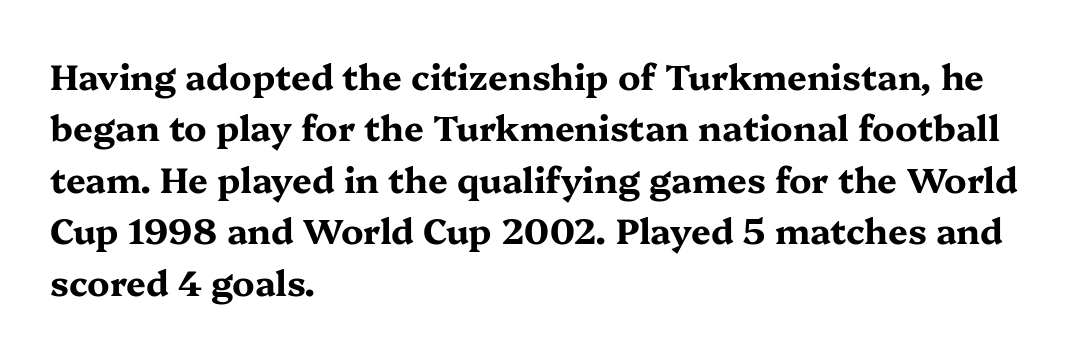
The image shows 35 px bold, wide serif type, upright; set left-aligned, normal line spacing (1.47x), normal letter spacing, not underlined; medium stroke contrast and a medium x-height.
